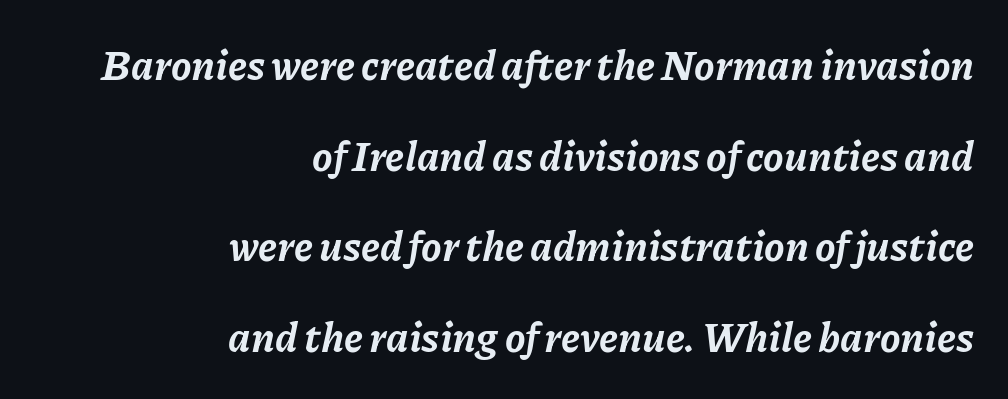
Q: Is the text bold? A: Yes.
Q: Is the text italic (slanted)? A: Yes, it leans right by about 11 degrees.
Q: Is the text underlined? A: No.
Q: How is the paragraph aligned? A: Right-aligned.
Q: Is the spacing between letters normal or unusually wide? A: Normal.
Q: Is the spacing between lines tight, normal or loose? A: Loose.
Q: Width (condensed, normal, or wide)? A: Normal.
Q: Stroke contrast? A: Low.
Q: x-height? A: Medium.
Q: Monospaced? A: No.
